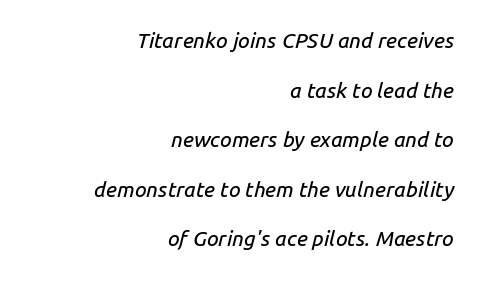
Q: Is the text italic (slanted)? A: Yes, it leans right by about 14 degrees.
Q: Is the text underlined? A: No.
Q: How is the paragraph aligned? A: Right-aligned.
Q: Is the spacing between letters normal or unusually wide? A: Normal.
Q: Is the spacing between lines tight, normal or loose? A: Loose.
